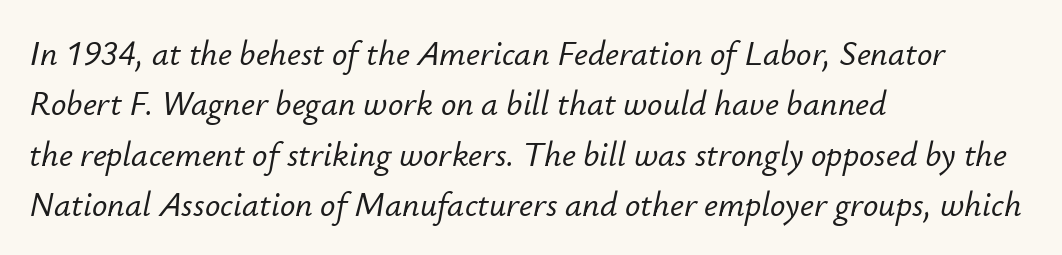
The face used here is rendered with its standard letterfit. The rendering uses a moderate line-height, typical for paragraphs. Think of a printed novel: that variable character pitch is what you see here. Style check: oblique. This sample is left-justified, so line endings fall wherever the words run out.
